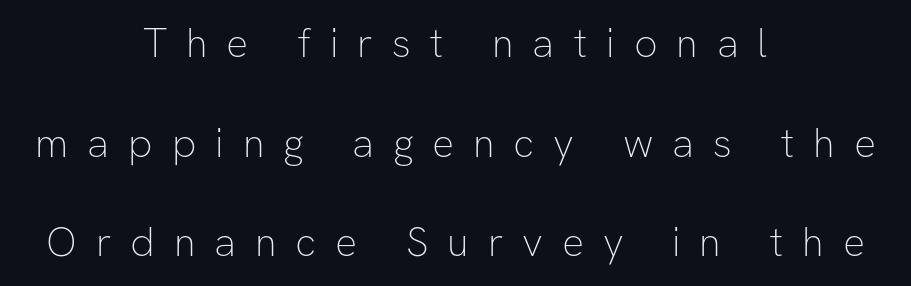
{"serif": "no", "italic": "no", "bold": "no", "weight": "thin", "width": "normal", "stroke_contrast": "low", "x_height": "medium", "monospaced": "no", "underline": "no", "align": "center", "line_spacing": "loose", "line_spacing_ratio": 2.43, "letter_spacing": "wide", "letter_spacing_em": 0.46, "glyph_px": 41}
